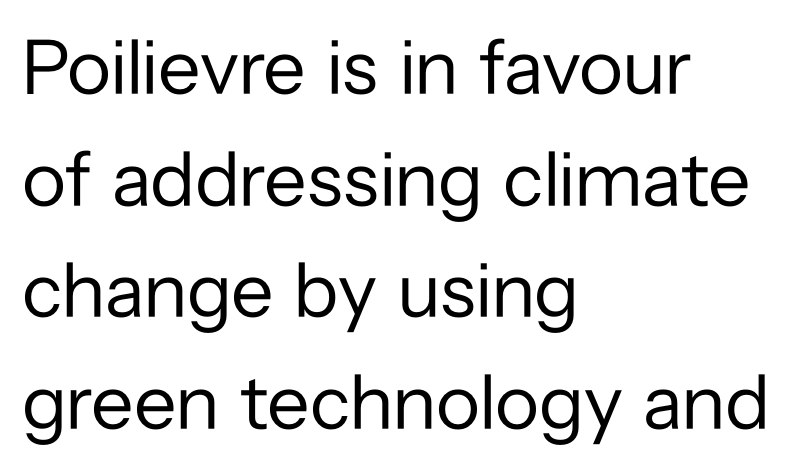
The image shows 78 px regular-weight sans-serif type, upright; set left-aligned, normal line spacing (1.43x), normal letter spacing, not underlined; low stroke contrast and a medium x-height.
